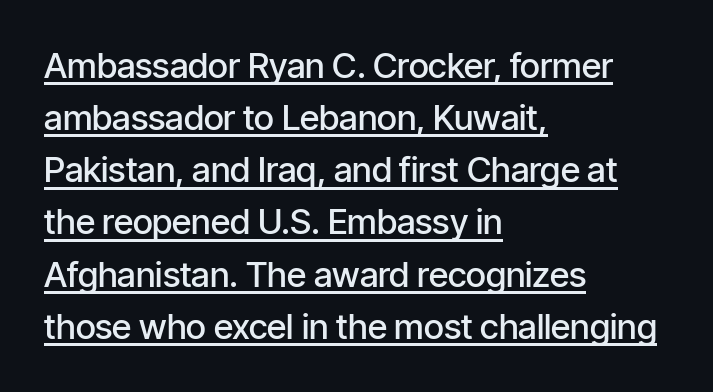
The image shows 35 px semibold, condensed sans-serif type, upright; set left-aligned, normal line spacing (1.49x), normal letter spacing, underlined; low stroke contrast and a medium x-height.
